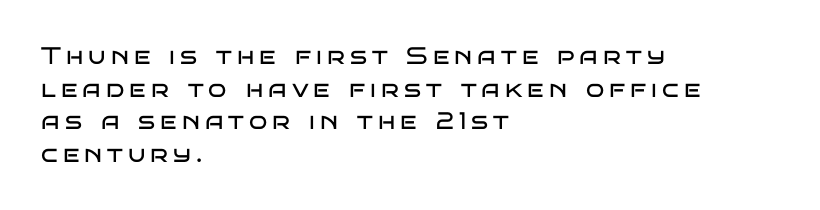
Vertical spacing — default. Short and long lines alike share a common starting point at left. Do the letters lean? They stand straight. Vertical stems look standard width or narrower in stroke. In terms of letterspacing, this is a distinctly airy, spread setting. Nobody drew a line under any word here.
